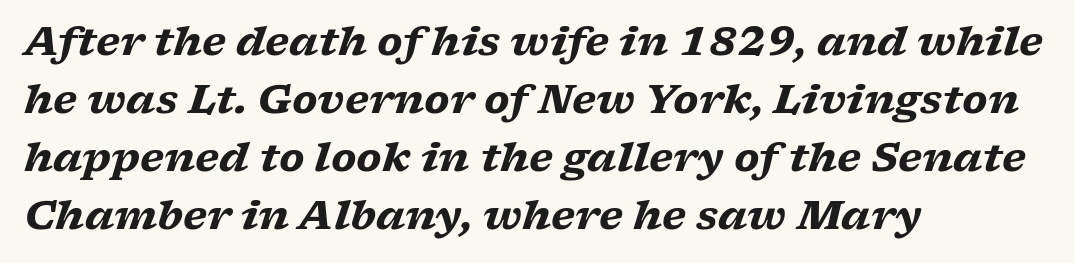
The image shows 40 px heavy, wide serif type, italic (leaning right); set left-aligned, normal line spacing (1.45x), normal letter spacing, not underlined; low stroke contrast and a medium x-height.
